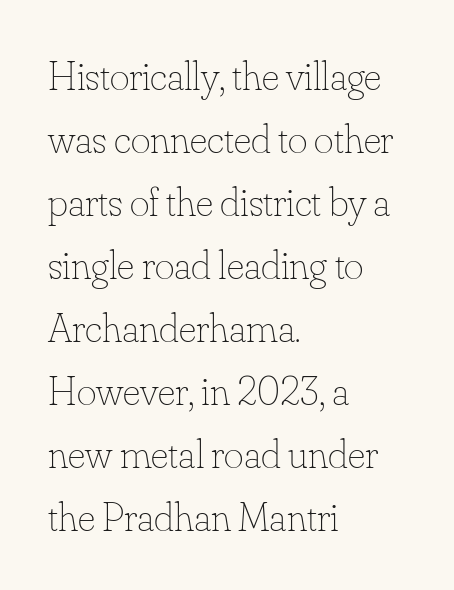
Q: Is the text bold? A: No.
Q: Is the text italic (slanted)? A: No, it is upright.
Q: Is the text underlined? A: No.
Q: How is the paragraph aligned? A: Left-aligned.
Q: Is the spacing between letters normal or unusually wide? A: Normal.
Q: Is the spacing between lines tight, normal or loose? A: Normal.
Q: Width (condensed, normal, or wide)? A: Normal.
Q: Stroke contrast? A: Low.
Q: x-height? A: Small.
Q: Monospaced? A: No.
